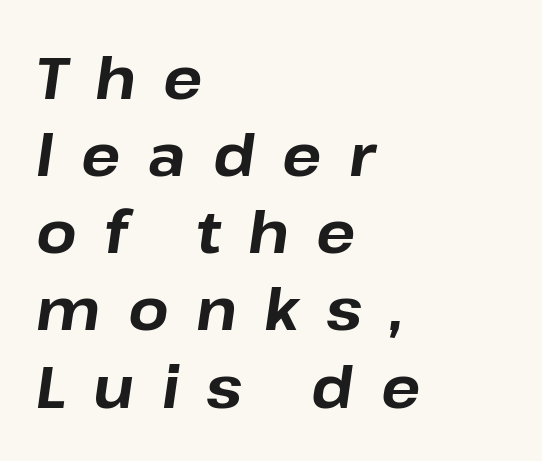
{"italic": "yes", "lean": "right", "slant_degrees": 8, "bold": "yes", "weight": "bold", "width": "normal", "stroke_contrast": "low", "x_height": "medium", "monospaced": "no", "underline": "no", "align": "left", "line_spacing": "normal", "line_spacing_ratio": 1.33, "letter_spacing": "wide", "letter_spacing_em": 0.47, "glyph_px": 58}
